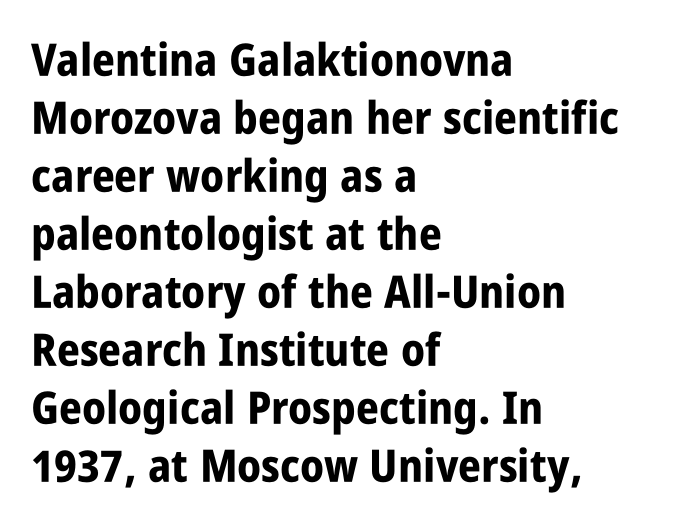
On the weight axis this lands at bold, roughly 700. Notice how the stems are strictly vertical — no italics here. In terms of letterform style, serifs are entirely absent. No extra tracking has been applied to these lines.
